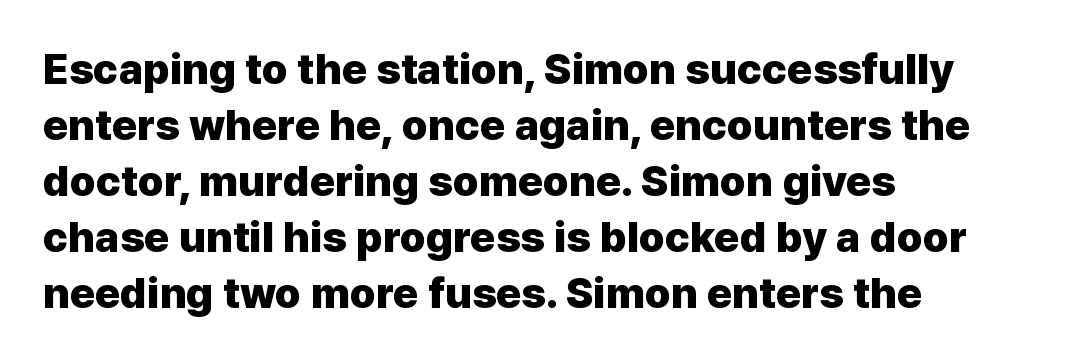
The image shows 43 px heavy sans-serif type, upright; set left-aligned, normal line spacing (1.3x), normal letter spacing, not underlined; low stroke contrast and a medium x-height.
